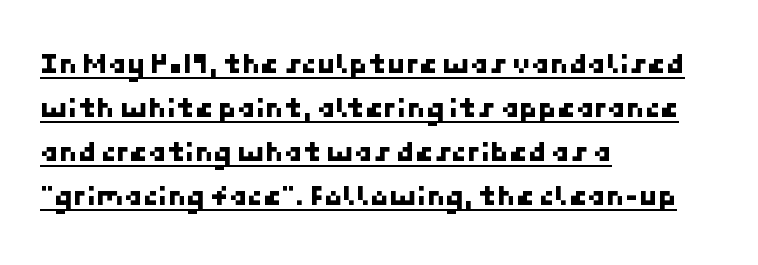
The image shows 30 px sans-serif type; set left-aligned, normal line spacing (1.47x), normal letter spacing, underlined; low stroke contrast and a medium x-height.
